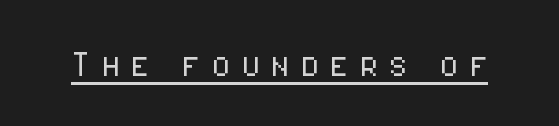
The image shows 43 px light, condensed sans-serif type, upright; set unusually wide letter spacing (+0.25 em), underlined; low stroke contrast and a medium x-height.
